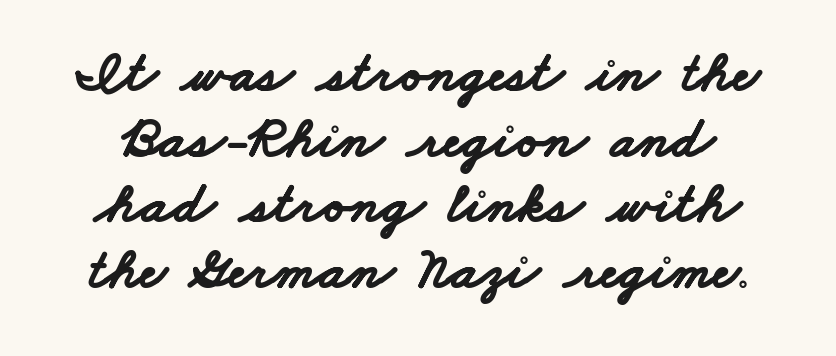
The image shows 58 px bold, wide sans-serif type; set tight line spacing (1.13x), normal letter spacing, not underlined; low stroke contrast and a small x-height.
